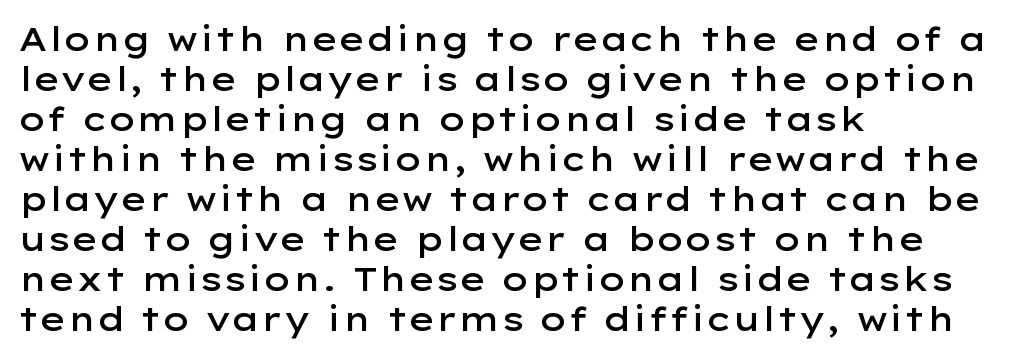
Slightly chunky letters — semibold, I'd say, not full bold. The font family rendered here belongs to the sans-serif group. The lines are quadded left. The line texture is even and compact thanks to regular tracking. A roman cut, with each character standing at attention.
